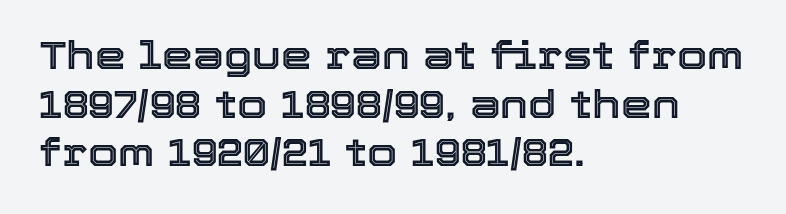
The foot of each line stays bare and open. Caption: multi-line text, flush left, ragged right. Italic? Not at all — the glyphs are vertical. Spacing verdict: proportional, widths tailored to each character.
